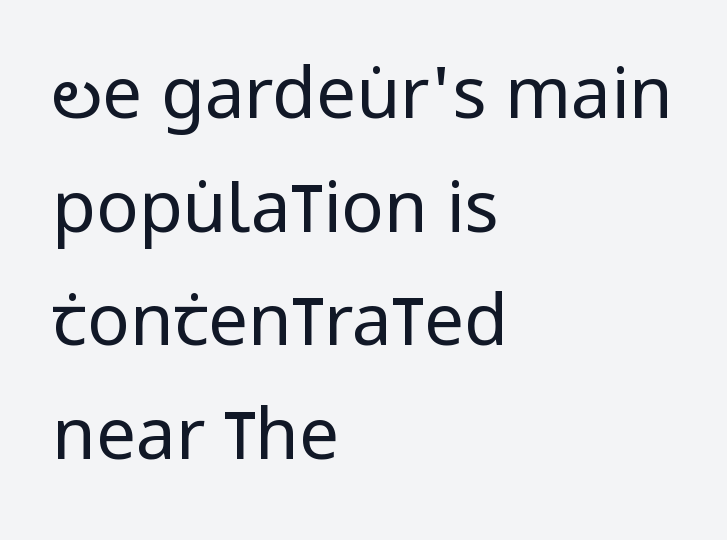
This sample has the flowing, uneven cadence of proportional lettering. What kind of face is this? One without serifs — a sans. The type sits square on the baseline with zero lean. Letter spacing: default. Each stroke keeps to a modest, everyday thickness or less.
